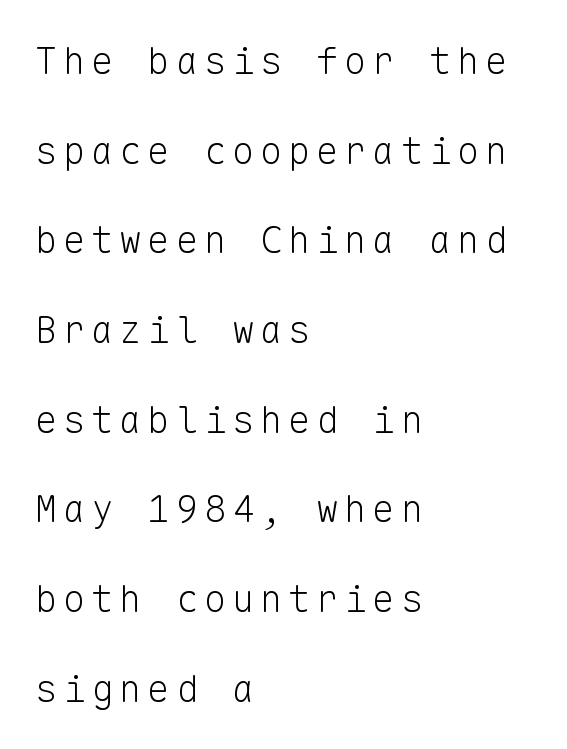
The image shows 38 px light sans-serif type, upright, monospaced; set left-aligned, loose line spacing (2.36x), not underlined; low stroke contrast and a medium x-height.
